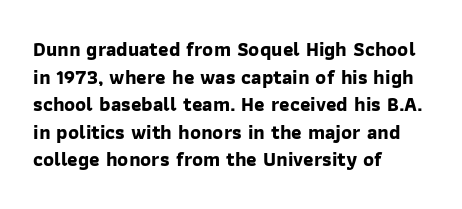
Caption: bold face, heavy strokes. The space directly below the letters is spotless. Letter spacing: default. The text block is weighted toward the left margin, trailing off unevenly rightward. The lines sit at an ordinary, default distance from one another.
